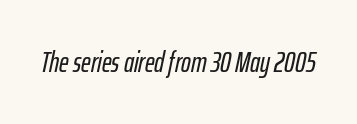
The image shows 29 px condensed type, italic (leaning right); set normal letter spacing, not underlined; low stroke contrast and a medium x-height.
